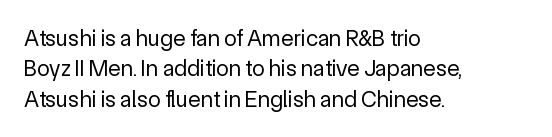
The image shows 23 px text type, upright; set left-aligned, normal line spacing (1.32x), normal letter spacing, not underlined.
